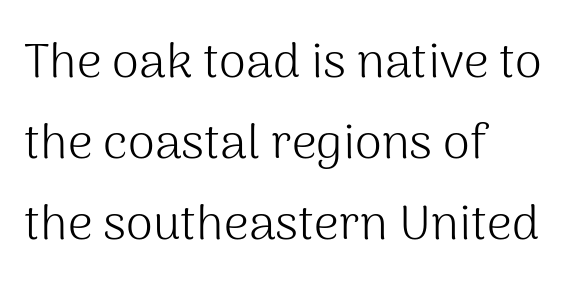
Q: Is the text bold? A: No.
Q: Is the text italic (slanted)? A: No, it is upright.
Q: Is the typeface a serif or a sans-serif typeface? A: Sans-serif.
Q: Is the text underlined? A: No.
Q: How is the paragraph aligned? A: Left-aligned.
Q: Is the spacing between letters normal or unusually wide? A: Normal.
Q: Is the spacing between lines tight, normal or loose? A: Normal.
Q: Width (condensed, normal, or wide)? A: Normal.
Q: Stroke contrast? A: Medium.
Q: x-height? A: Medium.
Q: Monospaced? A: No.
